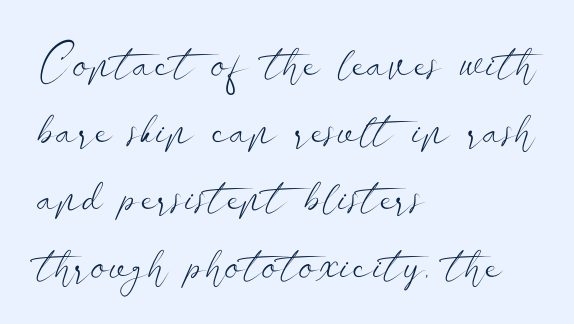
The image shows 47 px light, wide sans-serif type; set left-aligned, normal line spacing (1.43x), normal letter spacing, not underlined; low stroke contrast and a small x-height.
